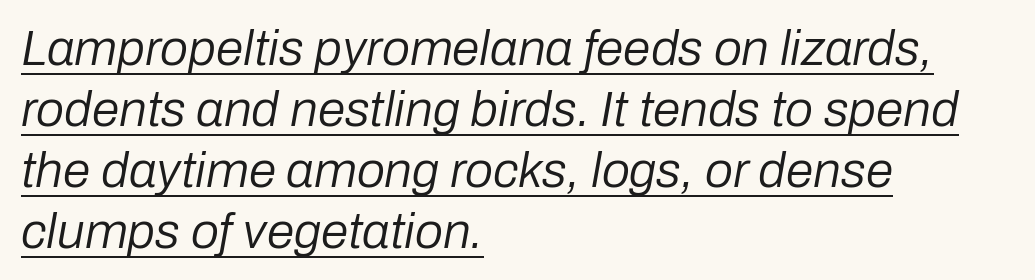
{"italic": "yes", "lean": "right", "slant_degrees": 10, "bold": "no", "weight": "regular", "width": "normal", "stroke_contrast": "low", "x_height": "medium", "monospaced": "no", "underline": "yes", "align": "left", "line_spacing_ratio": 1.22, "letter_spacing": "normal", "letter_spacing_em": 0.0, "glyph_px": 50}
